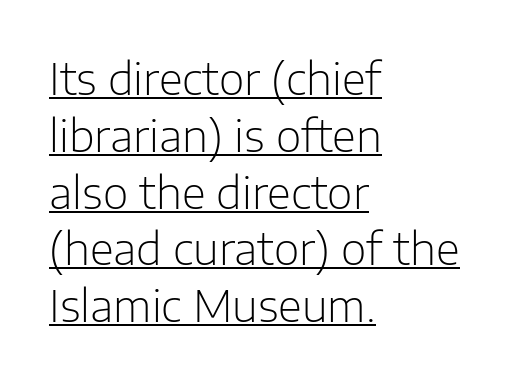
Q: Is the text bold? A: No.
Q: Is the text italic (slanted)? A: No, it is upright.
Q: Is the typeface a serif or a sans-serif typeface? A: Sans-serif.
Q: Is the text underlined? A: Yes.
Q: How is the paragraph aligned? A: Left-aligned.
Q: Is the spacing between letters normal or unusually wide? A: Normal.
Q: Is the spacing between lines tight, normal or loose? A: Normal.
Q: Width (condensed, normal, or wide)? A: Normal.
Q: Stroke contrast? A: Low.
Q: x-height? A: Medium.
Q: Monospaced? A: No.
